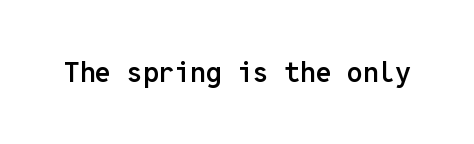
{"serif": "no", "italic": "no", "bold": "semi", "weight": "semibold", "width": "normal", "stroke_contrast": "low", "x_height": "medium", "monospaced": "yes", "underline": "no", "letter_spacing": "normal", "letter_spacing_em": 0.0, "glyph_px": 28}
